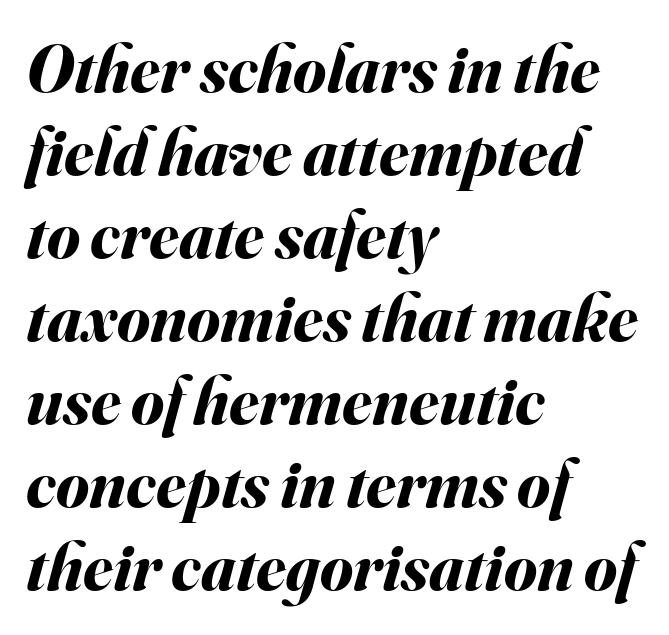
The image shows 67 px bold type, italic (leaning right); set left-aligned, line spacing 1.24x, normal letter spacing, not underlined; medium stroke contrast and a small x-height.
